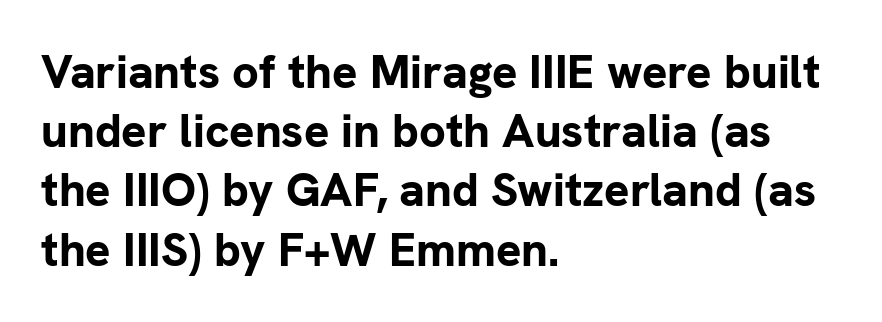
Q: Is the text bold? A: Yes.
Q: Is the text italic (slanted)? A: No, it is upright.
Q: Is the typeface a serif or a sans-serif typeface? A: Sans-serif.
Q: Is the text underlined? A: No.
Q: How is the paragraph aligned? A: Left-aligned.
Q: Is the spacing between letters normal or unusually wide? A: Normal.
Q: Is the spacing between lines tight, normal or loose? A: Normal.
Q: Width (condensed, normal, or wide)? A: Normal.
Q: Stroke contrast? A: Low.
Q: x-height? A: Medium.
Q: Monospaced? A: No.
